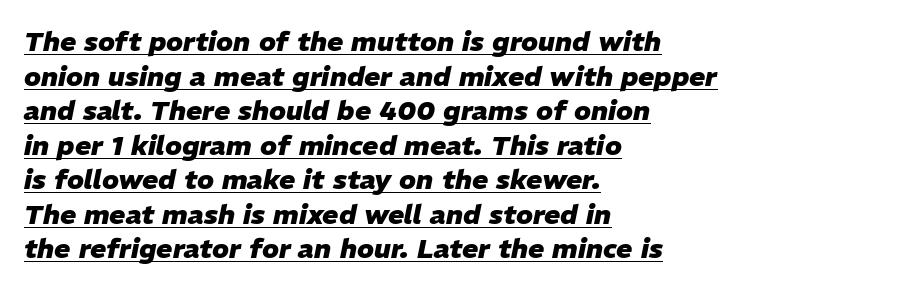
Students, this is bold: see how much ink each stroke carries. Visually the block forms a straight wall on the left and a jagged coastline on the right. The face used here is rendered with its standard letterfit. Notice how the stems are inclined rather than vertical — that's the hallmark of italics. Notice how descenders clear the ascenders below comfortably — that's standard leading.
